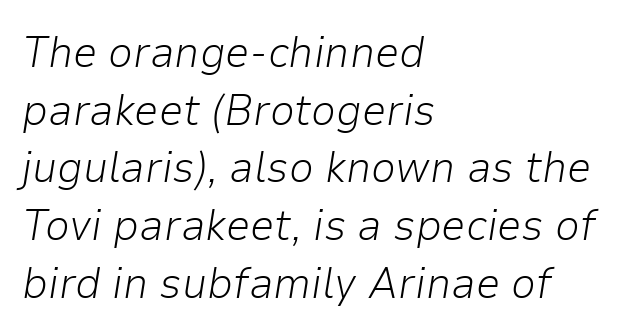
Q: Is the text bold? A: No.
Q: Is the text italic (slanted)? A: Yes, it leans right by about 9 degrees.
Q: Is the text underlined? A: No.
Q: How is the paragraph aligned? A: Left-aligned.
Q: Is the spacing between letters normal or unusually wide? A: Normal.
Q: Is the spacing between lines tight, normal or loose? A: Normal.
Q: Width (condensed, normal, or wide)? A: Normal.
Q: Stroke contrast? A: Low.
Q: x-height? A: Medium.
Q: Monospaced? A: No.
